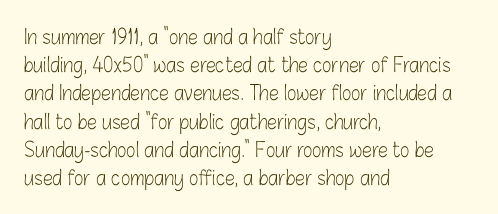
The image shows 20 px text type, upright; set left-aligned, normal line spacing (1.41x), normal letter spacing, not underlined.
